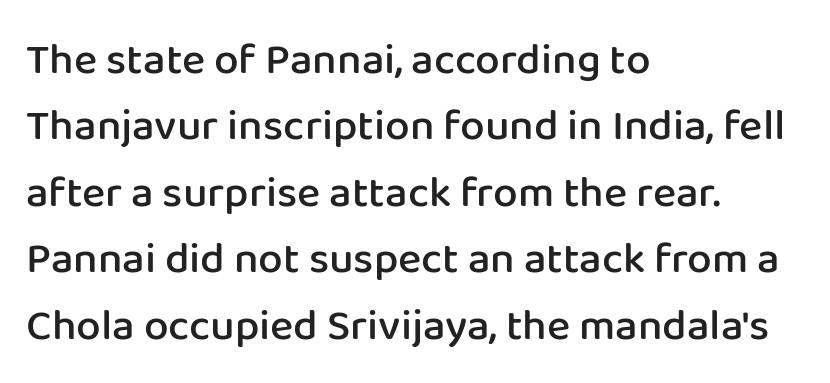
{"serif": "no", "italic": "no", "bold": "semi", "weight": "semibold", "width": "normal", "stroke_contrast": "low", "x_height": "medium", "monospaced": "no", "underline": "no", "align": "left", "line_spacing": "normal", "line_spacing_ratio": 1.51, "letter_spacing": "normal", "letter_spacing_em": 0.0, "glyph_px": 44}
